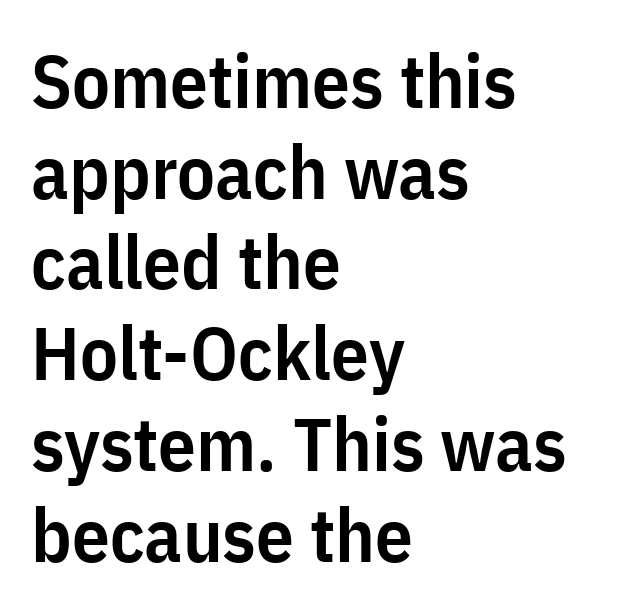
The designer went with a sans here, leaving each stem footless. The passage shown is not underscored anywhere. Short note: letters normally spaced. Unlike italic type, these characters show no tilt at all.
